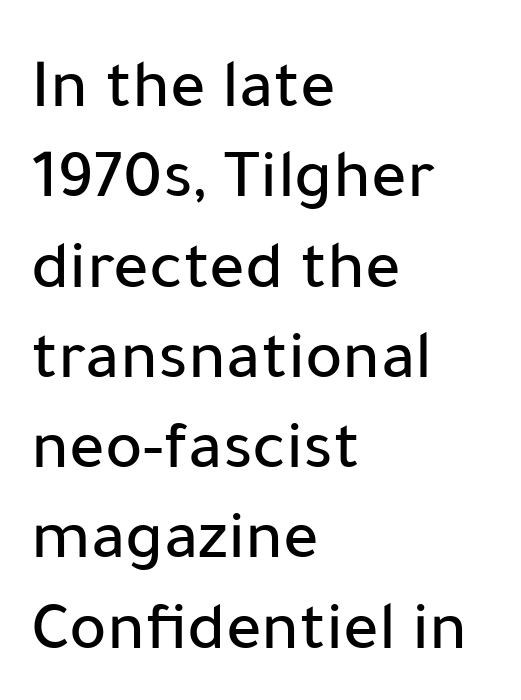
{"serif": "no", "italic": "no", "width": "normal", "stroke_contrast": "low", "x_height": "medium", "monospaced": "no", "underline": "no", "align": "left", "line_spacing": "normal", "line_spacing_ratio": 1.29, "letter_spacing": "normal", "letter_spacing_em": 0.0, "glyph_px": 70}
